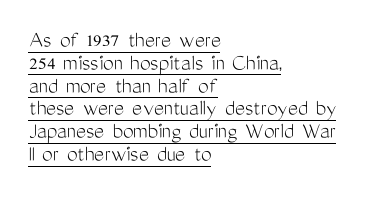
The image shows 24 px text type, upright; set left-aligned, tight line spacing (0.95x), normal letter spacing, underlined.
